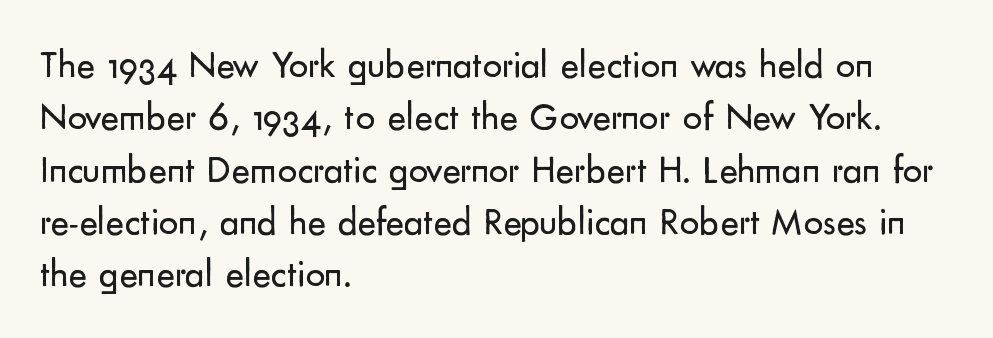
Q: Is the text bold? A: No.
Q: Is the text italic (slanted)? A: No, it is upright.
Q: Is the typeface a serif or a sans-serif typeface? A: Sans-serif.
Q: Is the text underlined? A: No.
Q: How is the paragraph aligned? A: Left-aligned.
Q: Is the spacing between letters normal or unusually wide? A: Normal.
Q: Is the spacing between lines tight, normal or loose? A: Normal.
Q: Width (condensed, normal, or wide)? A: Normal.
Q: Stroke contrast? A: Low.
Q: x-height? A: Small.
Q: Monospaced? A: No.
